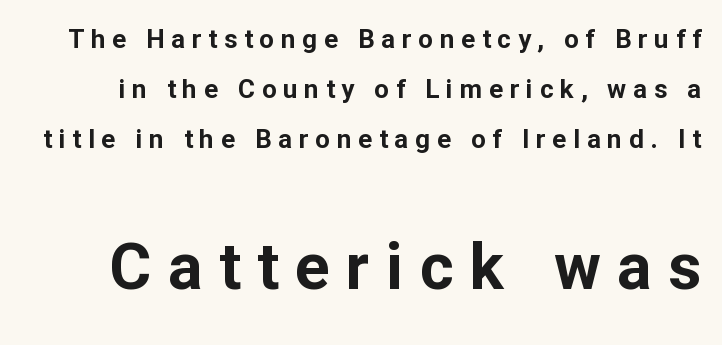
The image shows 64 px bold sans-serif type, upright; set loose line spacing (1.93x), unusually wide letter spacing (+0.26 em), not underlined; the second (bottom) block is 2.46x larger; low stroke contrast and a medium x-height.
